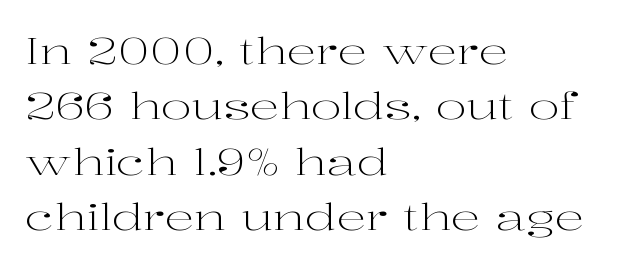
The image shows 37 px light, wide serif type, upright; set left-aligned, normal line spacing (1.5x), normal letter spacing, not underlined; high stroke contrast and a medium x-height.
